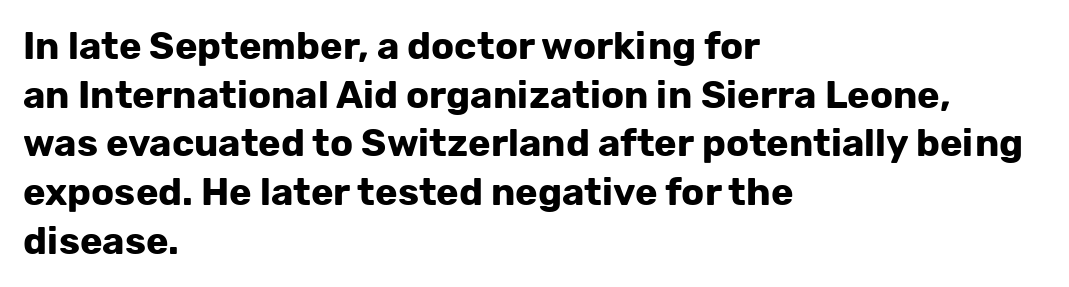
These lines are rendered in a variable-pitch font. Compared with an ordinary text face, these strokes are far heavier — a full bold. The type family on display is of the sans-serif kind. Descenders hang freely into open space. The horizontal fit of the characters is conventional and even. In CSS terms this would be text-align: left.
